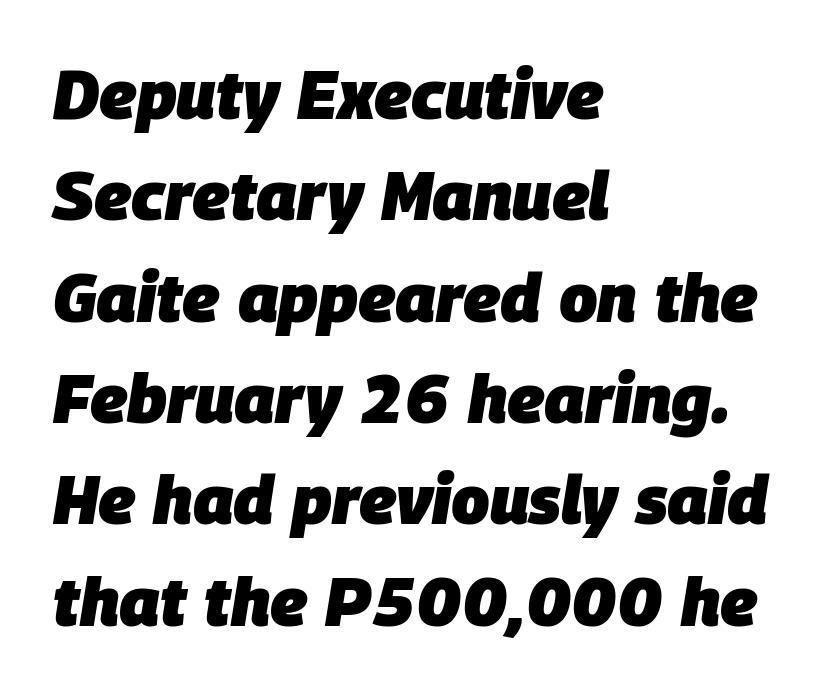
Q: Is the text bold? A: Yes.
Q: Is the text italic (slanted)? A: Yes, it leans right by about 9 degrees.
Q: Is the text underlined? A: No.
Q: How is the paragraph aligned? A: Left-aligned.
Q: Is the spacing between letters normal or unusually wide? A: Normal.
Q: Is the spacing between lines tight, normal or loose? A: Normal.
Q: Width (condensed, normal, or wide)? A: Normal.
Q: Stroke contrast? A: Low.
Q: x-height? A: Large.
Q: Monospaced? A: No.
